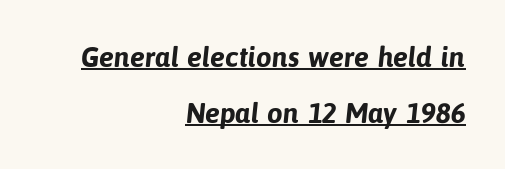
Q: Is the text bold? A: Yes.
Q: Is the typeface a serif or a sans-serif typeface? A: Sans-serif.
Q: Is the text underlined? A: Yes.
Q: How is the paragraph aligned? A: Right-aligned.
Q: Is the spacing between letters normal or unusually wide? A: Normal.
Q: Is the spacing between lines tight, normal or loose? A: Loose.
Q: Width (condensed, normal, or wide)? A: Normal.
Q: Stroke contrast? A: Low.
Q: x-height? A: Medium.
Q: Monospaced? A: No.
